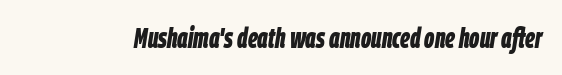
Q: Is the text bold? A: Yes.
Q: Is the text italic (slanted)? A: Yes, it leans right by about 9 degrees.
Q: Is the text underlined? A: No.
Q: Is the spacing between letters normal or unusually wide? A: Normal.
Q: Width (condensed, normal, or wide)? A: Condensed.
Q: Stroke contrast? A: Low.
Q: x-height? A: Large.
Q: Monospaced? A: No.
